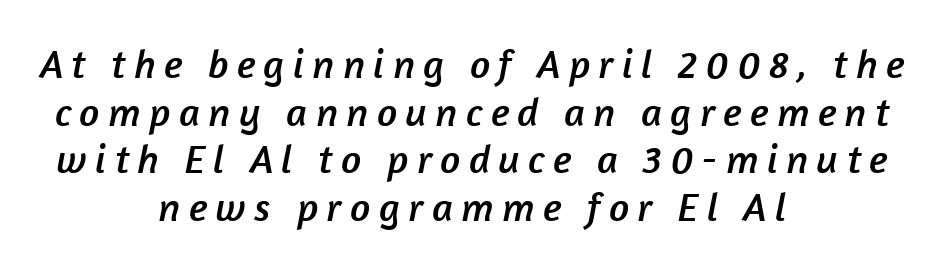
{"serif": "no", "width": "normal", "stroke_contrast": "low", "x_height": "medium", "monospaced": "no", "underline": "no", "align": "center", "line_spacing_ratio": 1.19, "letter_spacing": "wide", "letter_spacing_em": 0.21, "glyph_px": 40}
